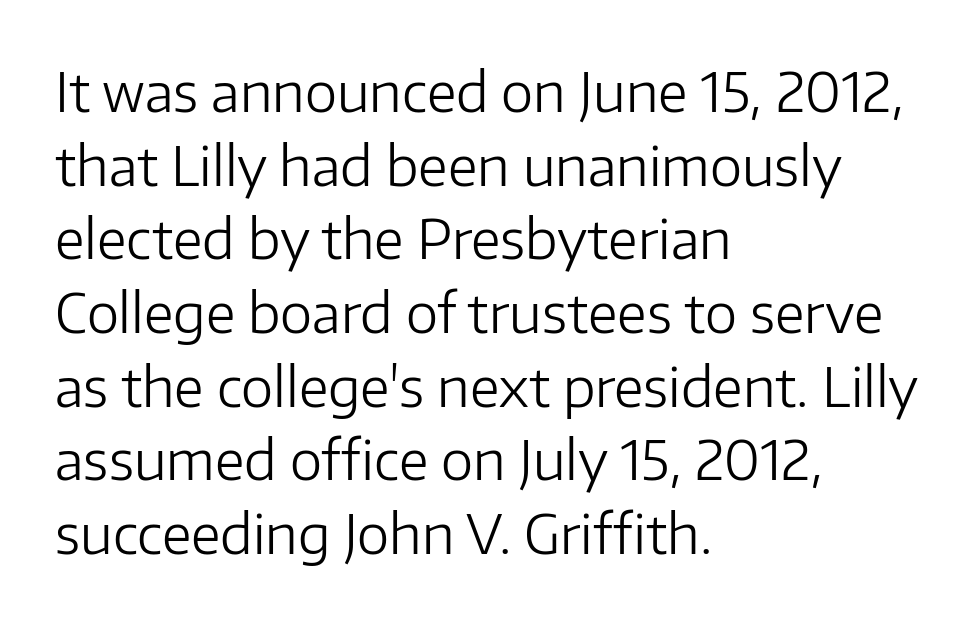
The image shows 55 px light sans-serif type, upright; set left-aligned, normal line spacing (1.34x), normal letter spacing, not underlined; low stroke contrast and a medium x-height.
